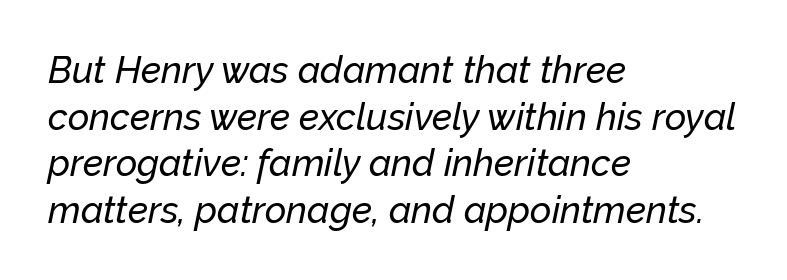
The image shows 37 px text type, italic (leaning right); set left-aligned, normal line spacing (1.26x), normal letter spacing, not underlined; low stroke contrast and a medium x-height.
